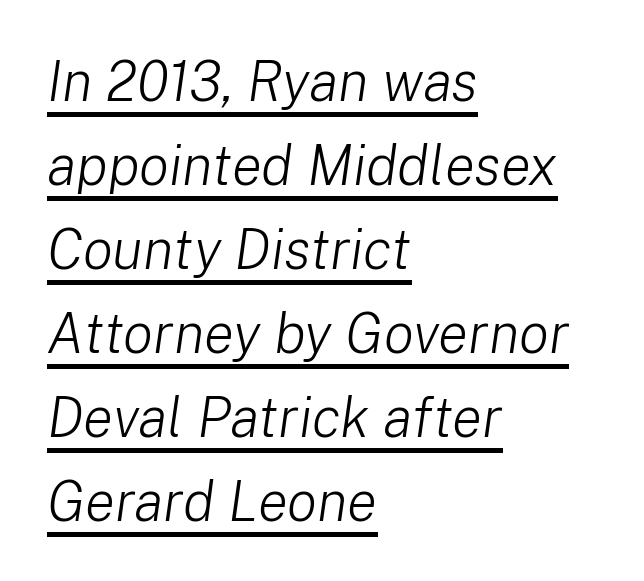
On a weight scale, this lands at 450 or below. Character widths vary here, with narrow letters taking less room than wide ones. Does the lettering tilt? It does — this is italic. Glyph-to-glyph distance matches everyday printed text. The specimen includes a rule beneath the text block's lines.
